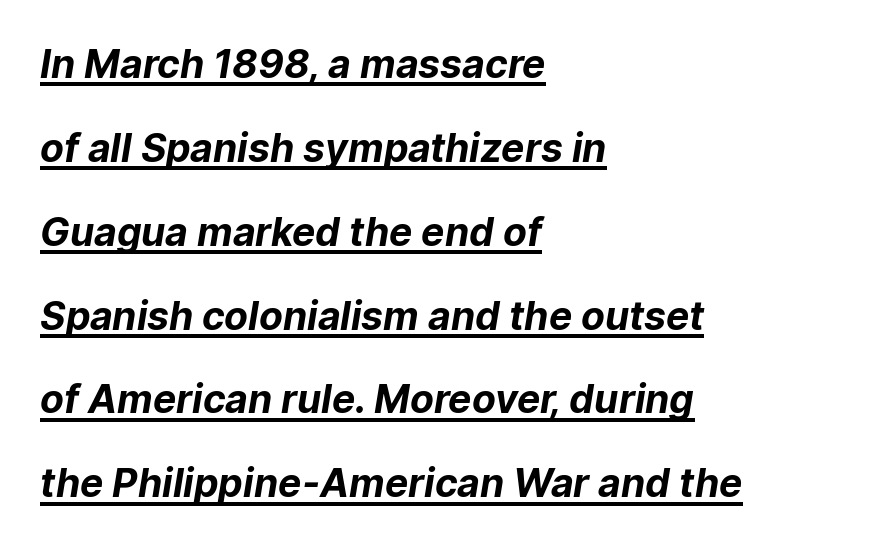
The image shows 39 px bold sans-serif type; set left-aligned, loose line spacing (2.15x), normal letter spacing, underlined; low stroke contrast and a medium x-height.
